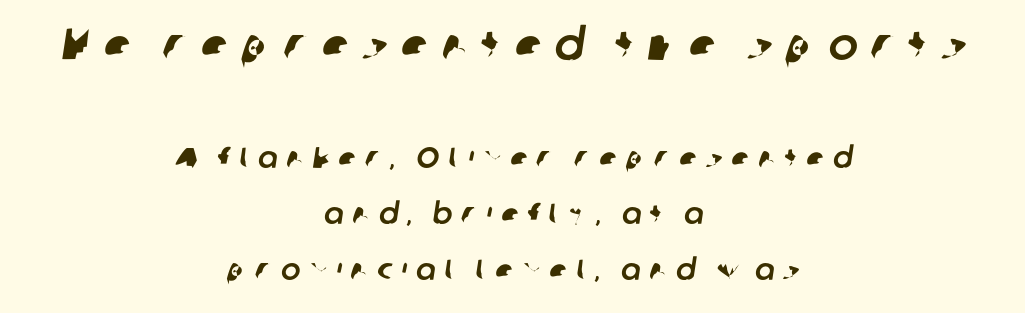
The earlier block is typeset at a bigger size than the later block. The leading is generous, giving the passage an open texture. The text was rendered using a sans face with plain stroke endings. The passage shown has open, widely tracked lettering throughout. Character widths vary here, with narrow letters taking less room than wide ones. Anything drawn beneath the words? Only blank space.
